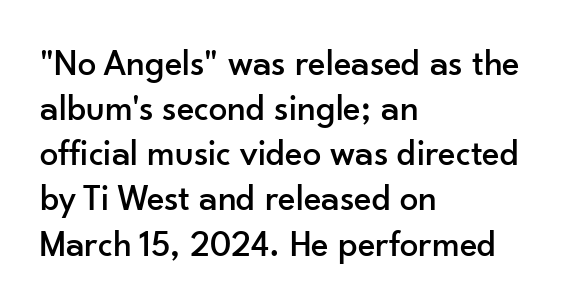
{"serif": "no", "italic": "no", "width": "normal", "stroke_contrast": "low", "x_height": "small", "monospaced": "no", "underline": "no", "align": "left", "line_spacing_ratio": 1.22, "letter_spacing": "normal", "letter_spacing_em": 0.0, "glyph_px": 37}
